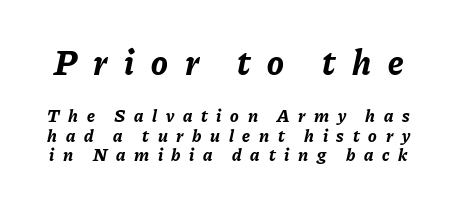
The specimen omits any rule beneath the text block's lines. A student would notice the top passage is typeset larger than what follows. Whoever set this chose condensed vertical rhythm over breathing room. The typesetting leans heavy: a genuine bold. This sample uses expanded letter spacing, leaving extra air between glyphs.
